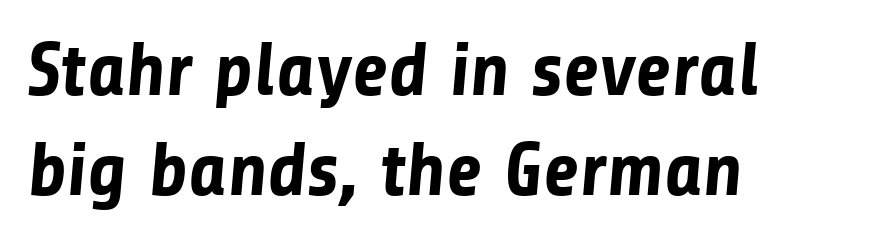
The image shows 76 px bold sans-serif type; set left-aligned, normal line spacing (1.31x), normal letter spacing, not underlined; low stroke contrast and a medium x-height.
